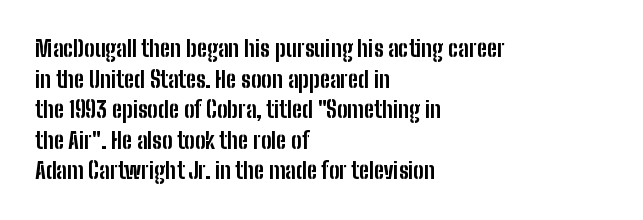
{"italic": "no", "bold": "yes", "underline": "no", "align": "left", "line_spacing": "normal", "line_spacing_ratio": 1.39, "letter_spacing": "normal", "letter_spacing_em": 0.0, "glyph_px": 22}
